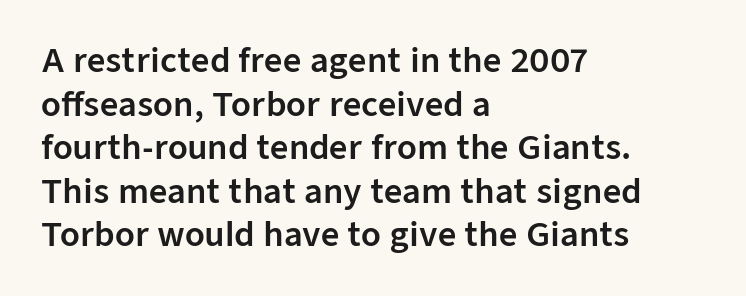
Q: Is the text italic (slanted)? A: No, it is upright.
Q: Is the typeface a serif or a sans-serif typeface? A: Sans-serif.
Q: Is the text underlined? A: No.
Q: How is the paragraph aligned? A: Left-aligned.
Q: Is the spacing between letters normal or unusually wide? A: Normal.
Q: Is the spacing between lines tight, normal or loose? A: Normal.
Q: Width (condensed, normal, or wide)? A: Normal.
Q: Stroke contrast? A: Low.
Q: x-height? A: Medium.
Q: Monospaced? A: No.
